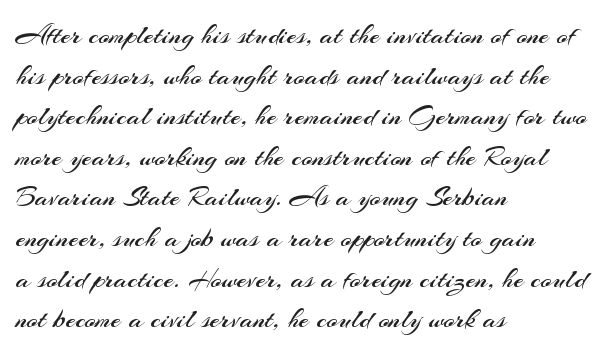
The image shows 29 px regular-weight sans-serif type; set left-aligned, normal line spacing (1.4x), normal letter spacing, not underlined; medium stroke contrast and a small x-height.
